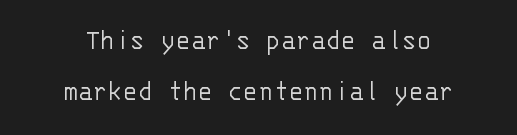
{"serif": "no", "italic": "no", "bold": "no", "weight": "light", "width": "normal", "stroke_contrast": "low", "x_height": "large", "monospaced": "yes", "underline": "no", "align": "center", "line_spacing": "normal", "line_spacing_ratio": 1.65, "letter_spacing": "normal", "letter_spacing_em": 0.0, "glyph_px": 31}
